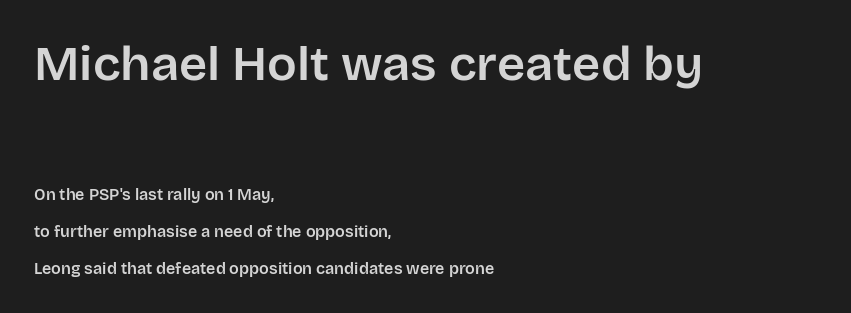
Which of the two is more prominent by size? The first, at the top. There is no visible air inserted between adjacent glyphs. Note: no serifs on the glyphs. A student would call this left alignment; a typographer would say flush left, rag right. The typography opts for an upright posture over an oblique one.
